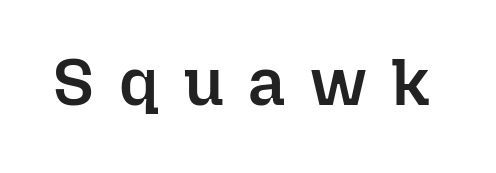
Look at the tracking — it's clearly loosened, letters drifting apart. If you drew a line through each stem, it would be perfectly vertical. The passage shown is not underscored anywhere. Spacing verdict: proportional, widths tailored to each character. Weight check: semibold — heavier than regular, not quite bold.
